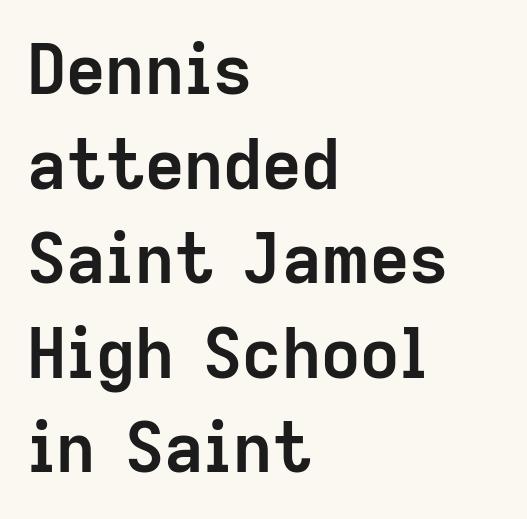
Q: Is the text bold? A: Yes.
Q: Is the text italic (slanted)? A: No, it is upright.
Q: Is the typeface a serif or a sans-serif typeface? A: Sans-serif.
Q: Is the text underlined? A: No.
Q: How is the paragraph aligned? A: Left-aligned.
Q: Is the spacing between letters normal or unusually wide? A: Normal.
Q: Is the spacing between lines tight, normal or loose? A: Normal.
Q: Width (condensed, normal, or wide)? A: Normal.
Q: Stroke contrast? A: Low.
Q: x-height? A: Medium.
Q: Monospaced? A: No.
